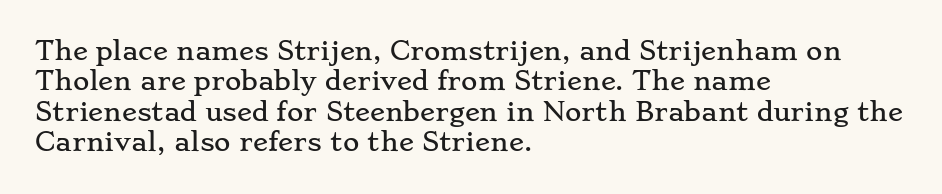
The typography opts for an upright posture over an oblique one. The letterforms sit shoulder to shoulder at normal distance. Compared with a centered layout, this one pins lines to the left instead. Descenders are the only things crossing below the line.
